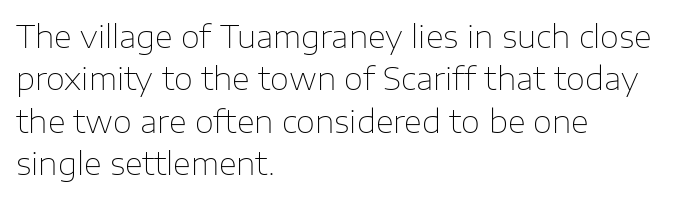
The image shows 31 px thin sans-serif type, upright; set left-aligned, normal line spacing (1.37x), normal letter spacing, not underlined; low stroke contrast and a medium x-height.
